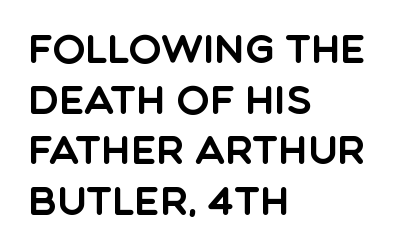
{"serif": "no", "italic": "no", "width": "normal", "x_height": "large", "monospaced": "no", "underline": "no", "align": "left", "line_spacing": "normal", "line_spacing_ratio": 1.3, "letter_spacing": "normal", "letter_spacing_em": 0.0, "glyph_px": 39}
